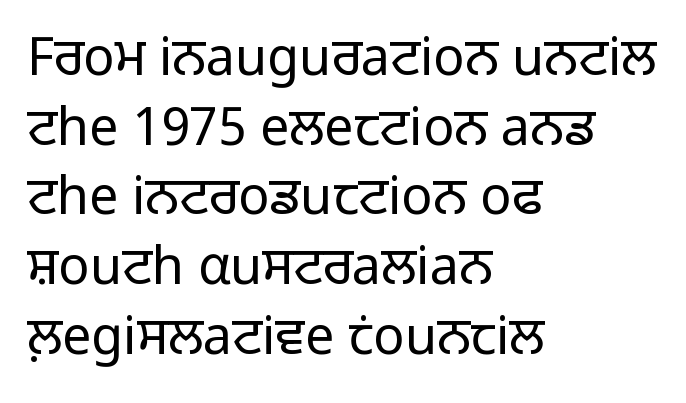
{"serif": "no", "italic": "no", "bold": "no", "weight": "light", "width": "normal", "stroke_contrast": "low", "x_height": "medium", "monospaced": "no", "underline": "no", "align": "left", "line_spacing": "normal", "line_spacing_ratio": 1.34, "letter_spacing": "normal", "letter_spacing_em": 0.0, "glyph_px": 52}
